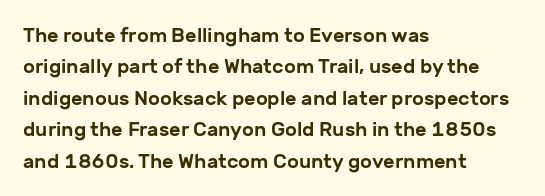
The image shows 20 px text type, upright; set left-aligned, normal line spacing (1.57x), normal letter spacing, not underlined.
